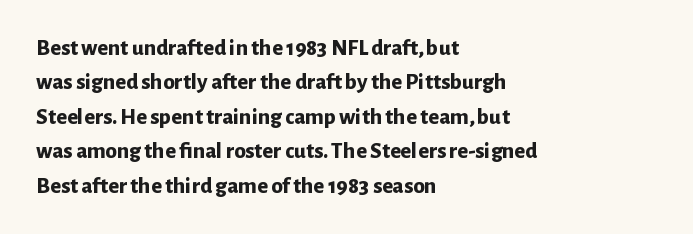
Q: Is the text bold? A: Yes.
Q: Is the text italic (slanted)? A: No, it is upright.
Q: Is the text underlined? A: No.
Q: How is the paragraph aligned? A: Left-aligned.
Q: Is the spacing between letters normal or unusually wide? A: Normal.
Q: Is the spacing between lines tight, normal or loose? A: Normal.
